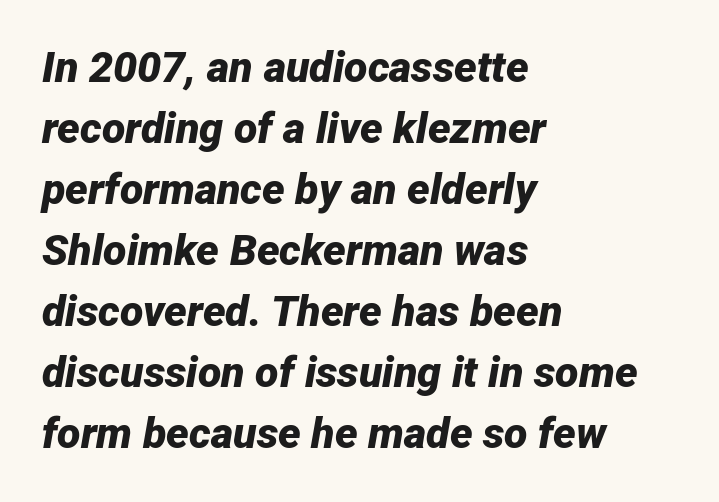
{"italic": "yes", "lean": "right", "slant_degrees": 12, "bold": "yes", "weight": "bold", "width": "normal", "stroke_contrast": "low", "x_height": "medium", "monospaced": "no", "underline": "no", "align": "left", "line_spacing": "normal", "line_spacing_ratio": 1.42, "letter_spacing": "normal", "letter_spacing_em": 0.0, "glyph_px": 43}
